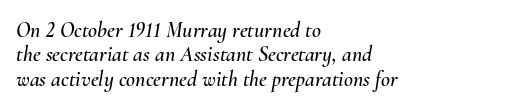
Q: Is the text italic (slanted)? A: Yes, it leans right by about 10 degrees.
Q: Is the text underlined? A: No.
Q: How is the paragraph aligned? A: Left-aligned.
Q: Is the spacing between letters normal or unusually wide? A: Normal.
Q: Is the spacing between lines tight, normal or loose? A: Tight.
